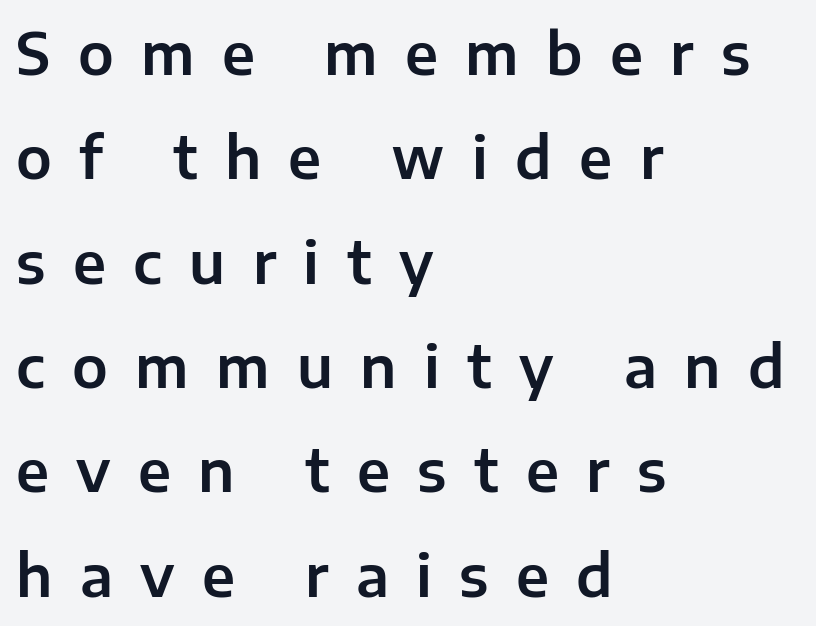
{"serif": "no", "italic": "no", "width": "normal", "stroke_contrast": "low", "x_height": "medium", "monospaced": "no", "underline": "no", "align": "left", "line_spacing_ratio": 1.83, "letter_spacing": "wide", "letter_spacing_em": 0.48, "glyph_px": 57}
